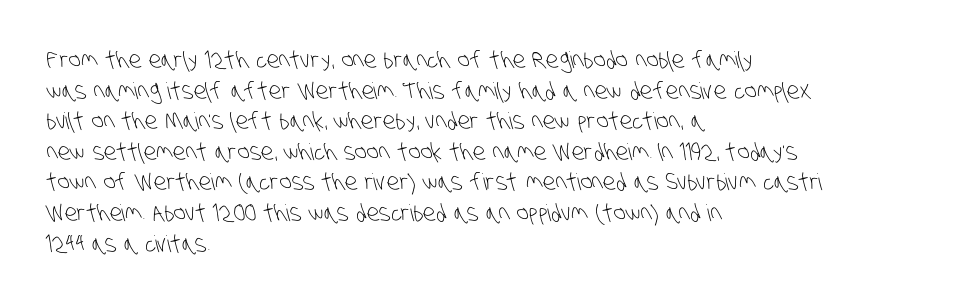
Q: Is the text bold? A: No.
Q: Is the text underlined? A: No.
Q: How is the paragraph aligned? A: Left-aligned.
Q: Is the spacing between letters normal or unusually wide? A: Normal.
Q: Is the spacing between lines tight, normal or loose? A: Normal.
